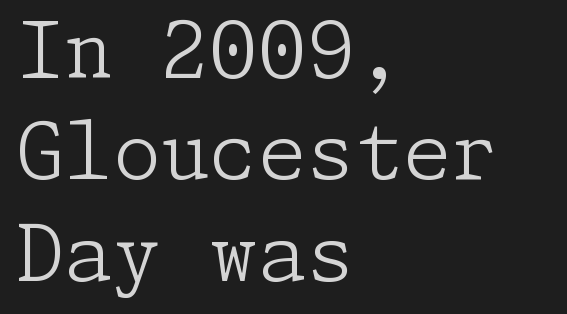
Do the letters lean? They stand straight. Rows of type keep a routine distance in the vertical direction. Only glyphs here, with clear space below each row. This rendering employs a face with finishing strokes, i.e., a serif. What stands out about the letter spacing? Nothing — it is the standard amount.
